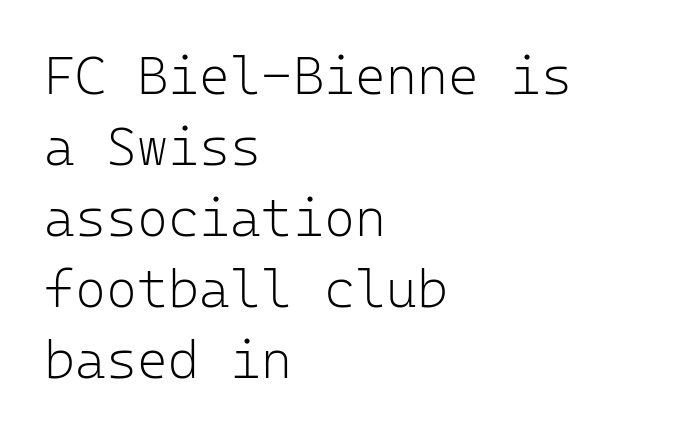
Q: Is the text bold? A: No.
Q: Is the text italic (slanted)? A: No, it is upright.
Q: Is the typeface a serif or a sans-serif typeface? A: Sans-serif.
Q: Is the text underlined? A: No.
Q: How is the paragraph aligned? A: Left-aligned.
Q: Is the spacing between letters normal or unusually wide? A: Normal.
Q: Is the spacing between lines tight, normal or loose? A: Normal.
Q: Width (condensed, normal, or wide)? A: Normal.
Q: Stroke contrast? A: Low.
Q: x-height? A: Medium.
Q: Monospaced? A: Yes.
